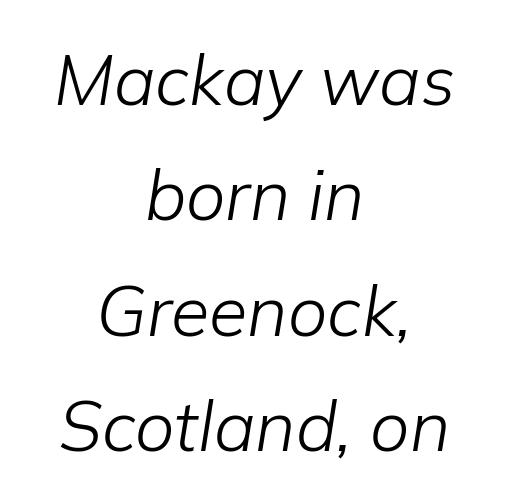
The image shows 70 px light type, italic (leaning right); set centered, normal line spacing (1.65x), normal letter spacing, not underlined; low stroke contrast and a medium x-height.
